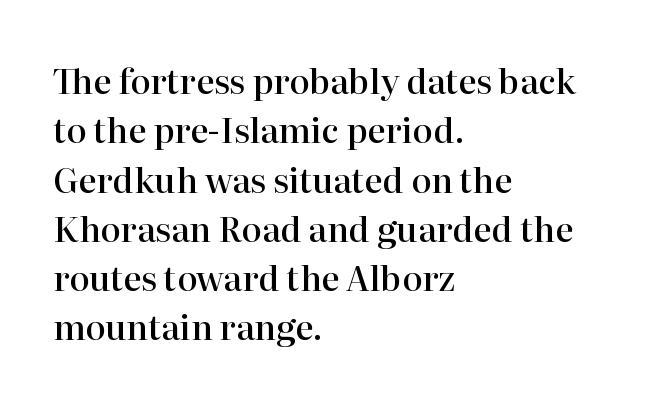
{"serif": "yes", "italic": "no", "bold": "semi", "weight": "semibold", "width": "normal", "stroke_contrast": "high", "x_height": "medium", "monospaced": "no", "underline": "no", "align": "left", "line_spacing": "normal", "line_spacing_ratio": 1.45, "letter_spacing": "normal", "letter_spacing_em": 0.0, "glyph_px": 34}
